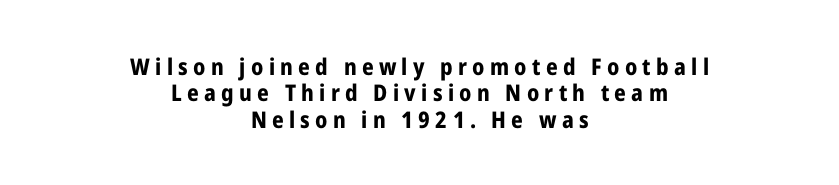
Both edges are ragged and mirror each other, which tells us the setting is centered. Check the space under the baseline: it is left empty. Heavy, bold letterforms. Tracking here is generous; glyphs stand well apart from one another.
